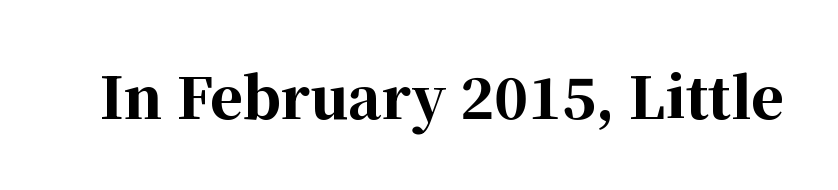
Only glyphs here, with clear space below each row. Each letter's strokes conclude with small projecting serifs. Quick note: not italic, upright. Is this a fixed-width face? No — the glyphs have proportional, varying widths. Inter-character spacing is left at the font's built-in metrics.
